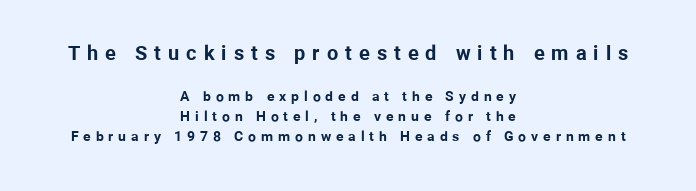
Q: Is the text bold? A: Yes.
Q: Is the text italic (slanted)? A: No, it is upright.
Q: Is the text underlined? A: No.
Q: How is the paragraph aligned? A: Centered.
Q: Is the spacing between letters normal or unusually wide? A: Unusually wide.
Q: Is the spacing between lines tight, normal or loose? A: Normal.
Q: Which block of text is set in a larger size, the first (top) or the second (bottom)? A: The first (top) one.
